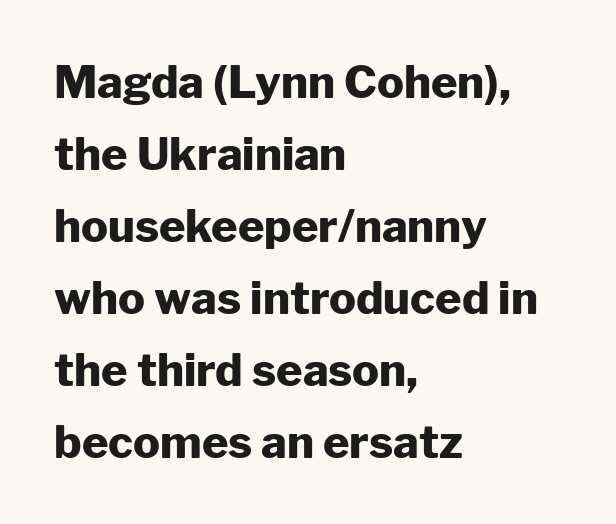
Look at the tracking — it's just the regular setting, nothing added. The space directly below the letters is spotless. The typeface chosen for these lines omits serifs. Here the designer chose a conventional face with non-uniform glyph widths. The letters stand straight up with perfectly vertical stems. If you measured baseline to baseline, you'd find a middling distance.
